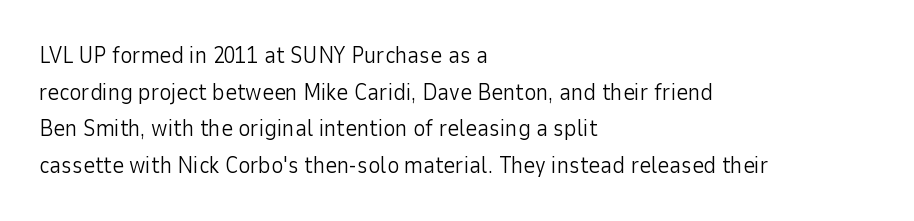
Q: Is the text bold? A: No.
Q: Is the text italic (slanted)? A: No, it is upright.
Q: Is the text underlined? A: No.
Q: How is the paragraph aligned? A: Left-aligned.
Q: Is the spacing between letters normal or unusually wide? A: Normal.
Q: Is the spacing between lines tight, normal or loose? A: Normal.
